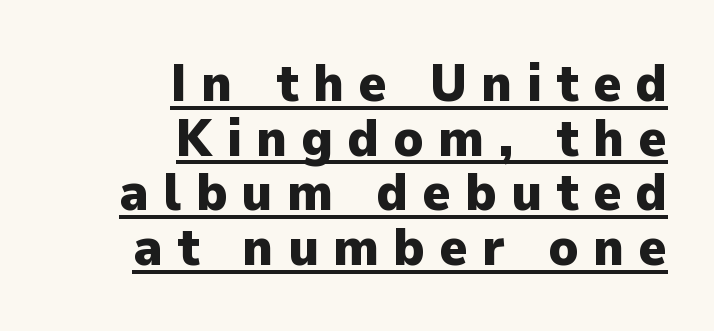
Ascenders rise straight up at ninety degrees. Each line of the rendering has a horizontal stroke beneath the glyphs. Whoever set this chose condensed vertical rhythm over breathing room. Each glyph is drawn with heavy, bold strokes.
